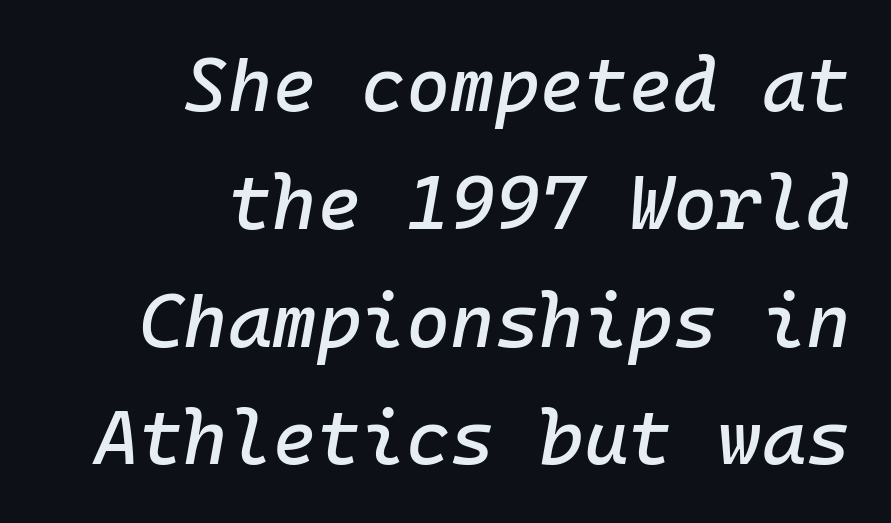
Only glyphs here, with clear space below each row. When letters slant like this, we call the style italic. The face used here is monospaced, like something from a code editor. You could call the tracking neutral — neither tight nor loose. Quick note: interline space is typical.
